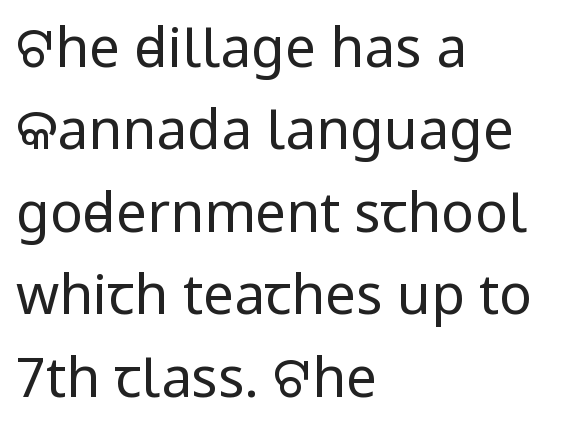
Q: Is the text bold? A: No.
Q: Is the text italic (slanted)? A: No, it is upright.
Q: Is the typeface a serif or a sans-serif typeface? A: Sans-serif.
Q: Is the text underlined? A: No.
Q: How is the paragraph aligned? A: Left-aligned.
Q: Is the spacing between letters normal or unusually wide? A: Normal.
Q: Is the spacing between lines tight, normal or loose? A: Normal.
Q: Width (condensed, normal, or wide)? A: Condensed.
Q: Stroke contrast? A: Low.
Q: x-height? A: Large.
Q: Monospaced? A: No.
